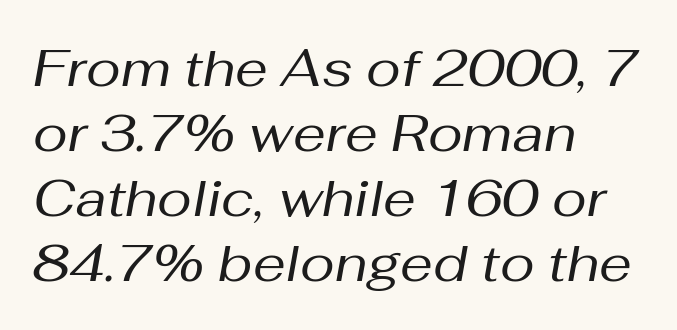
Quick note: interline space is typical. Is the type slanted? Yes — the strokes lean at a clear angle. Note the varied advance widths — an 'i' is clearly narrower than an 'm'. All the whitespace from short lines collects on the right.
